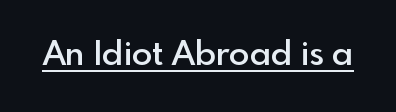
Does extra space separate the letters? No, they use regular spacing. How heavy is the stroke? Medium-heavy — a semibold, shy of bold. Is there an underline? Yes — a line sits under the letters. Spacing verdict: proportional, widths tailored to each character. Are there feet on the stems? There aren't — it's a sans. The typography opts for an upright posture over an oblique one.
